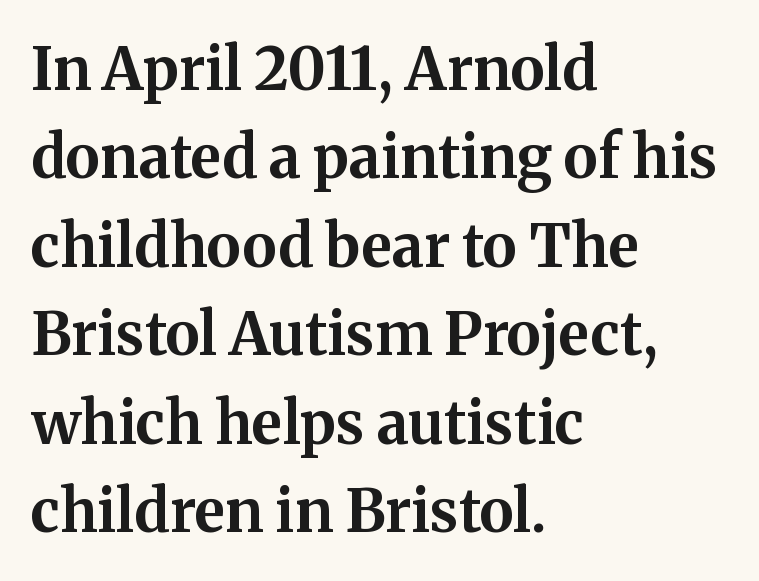
{"serif": "yes", "italic": "no", "bold": "yes", "weight": "bold", "width": "normal", "stroke_contrast": "medium", "x_height": "medium", "monospaced": "no", "underline": "no", "align": "left", "line_spacing": "normal", "line_spacing_ratio": 1.5, "letter_spacing": "normal", "letter_spacing_em": 0.0, "glyph_px": 59}
